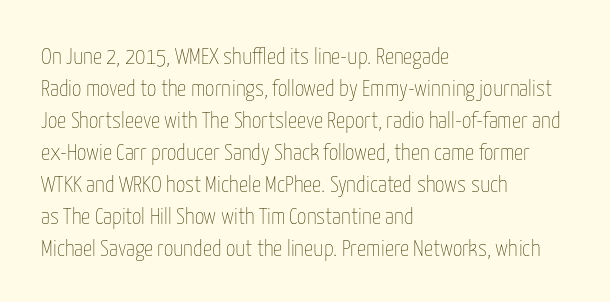
Caption: standard tracking, unaltered. Does the leading feel generous? No, just average. The lines are quadded left. Check the space under the baseline: it is left empty.
